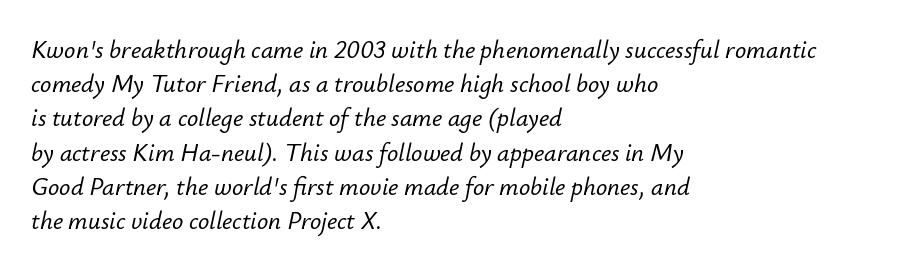
Q: Is the text italic (slanted)? A: Yes, it leans right by about 12 degrees.
Q: Is the text underlined? A: No.
Q: How is the paragraph aligned? A: Left-aligned.
Q: Is the spacing between letters normal or unusually wide? A: Normal.
Q: Is the spacing between lines tight, normal or loose? A: Normal.
